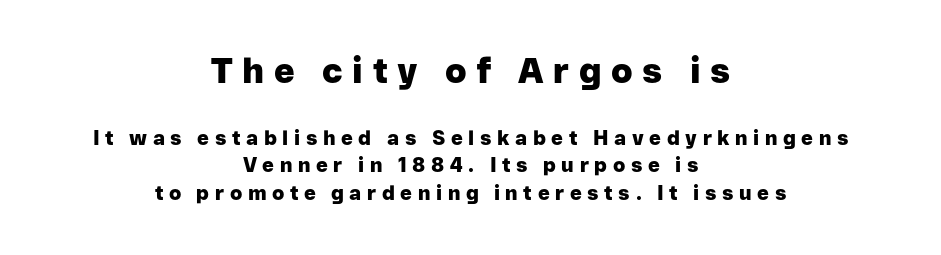
{"serif": "no", "italic": "no", "bold": "yes", "weight": "heavy", "width": "normal", "stroke_contrast": "low", "x_height": "medium", "monospaced": "no", "underline": "no", "align": "center", "line_spacing": "normal", "line_spacing_ratio": 1.39, "letter_spacing": "wide", "letter_spacing_em": 0.28, "larger_block": "first", "size_ratio": 1.75, "glyph_px": 35}
